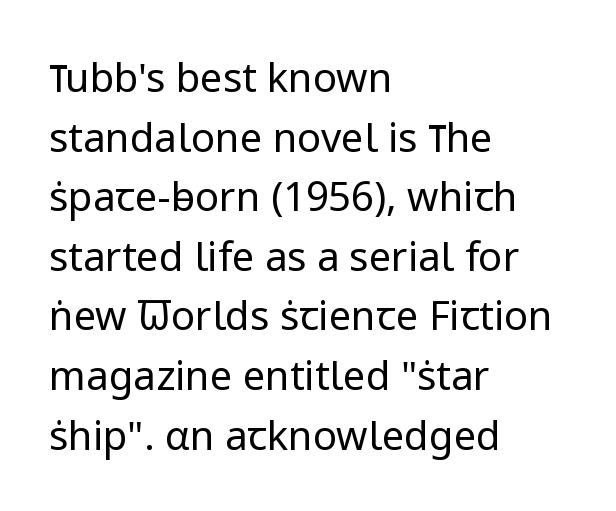
Grotesque or geometric, the face here clearly has no serifs. Does the copy run flush right? No — it runs flush left. Does the lettering tilt? It doesn't — this is upright. The line-height multiplier appears to be the usual default.
